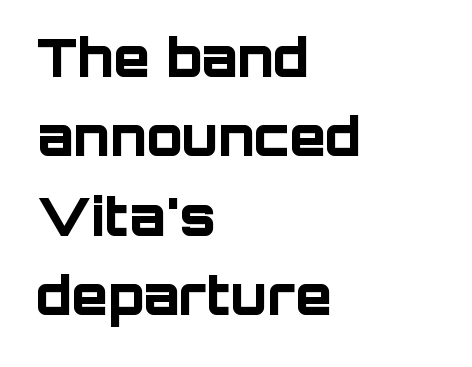
Clear beneath every line of the passage. A sans-serif font was chosen for this passage. The rendering uses natural spacing where letterforms have individual widths. Ordinary non-slanted type is in use. Heavy, bold letterforms. Reading down the column, the eye jumps a familiar distance to each next line.
